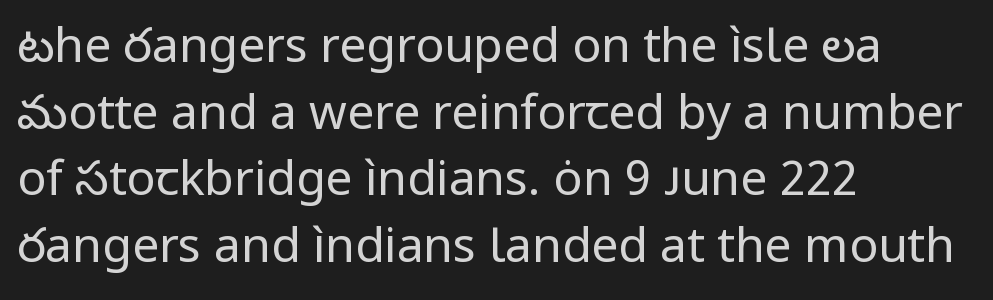
The image shows 48 px regular-weight sans-serif type, upright; set left-aligned, normal line spacing (1.39x), normal letter spacing, not underlined; low stroke contrast and a medium x-height.
